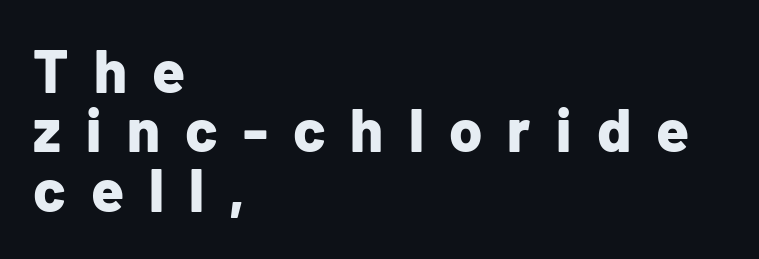
The image shows 60 px bold sans-serif type, upright; set left-aligned, tight line spacing (0.99x), unusually wide letter spacing (+0.42 em), not underlined; low stroke contrast and a medium x-height.
